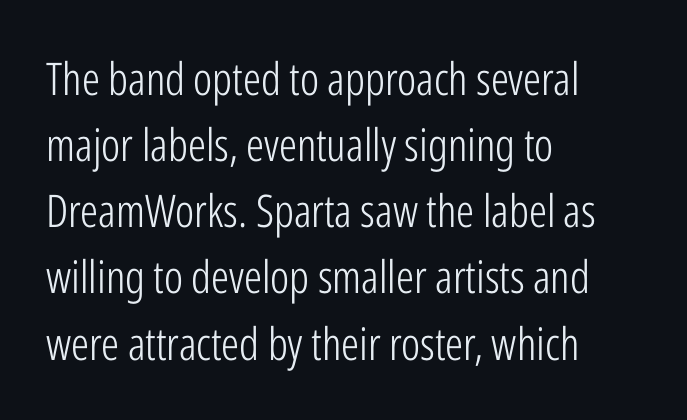
The image shows 45 px light, condensed sans-serif type, upright; set left-aligned, normal line spacing (1.47x), normal letter spacing, not underlined; low stroke contrast and a medium x-height.
